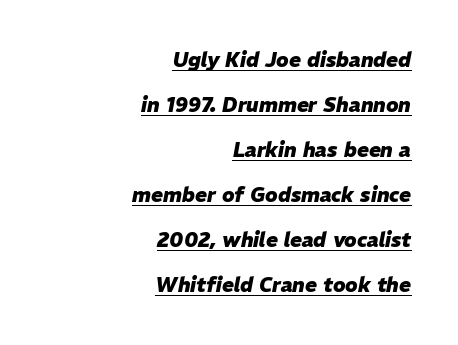
{"italic": "yes", "lean": "right", "slant_degrees": 11, "bold": "yes", "underline": "yes", "align": "right", "line_spacing": "loose", "line_spacing_ratio": 2.25, "letter_spacing": "normal", "letter_spacing_em": 0.0, "glyph_px": 20}
